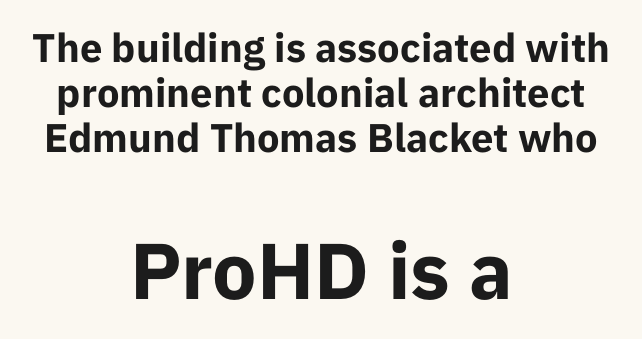
Weight check: bold — yes, fully. A sans-serif font was chosen for this passage. Caption: upper text group reduced, lower text group enlarged. Descenders are the only things crossing below the line.
